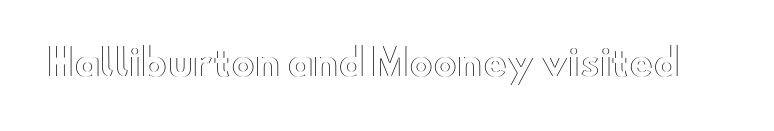
Q: Is the text italic (slanted)? A: No, it is upright.
Q: Is the text underlined? A: No.
Q: Is the spacing between letters normal or unusually wide? A: Normal.
Q: Width (condensed, normal, or wide)? A: Wide.
Q: x-height? A: Small.
Q: Monospaced? A: No.
